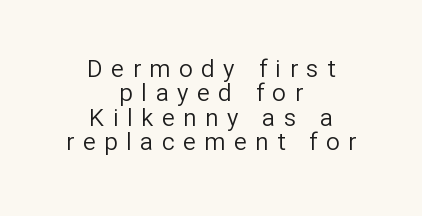
Q: Is the text bold? A: No.
Q: Is the text italic (slanted)? A: No, it is upright.
Q: Is the text underlined? A: No.
Q: How is the paragraph aligned? A: Centered.
Q: Is the spacing between letters normal or unusually wide? A: Unusually wide.
Q: Is the spacing between lines tight, normal or loose? A: Tight.
